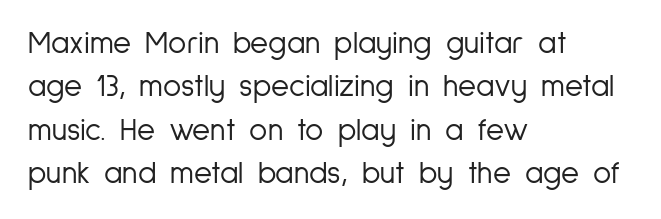
Q: Is the text bold? A: No.
Q: Is the text italic (slanted)? A: No, it is upright.
Q: Is the typeface a serif or a sans-serif typeface? A: Sans-serif.
Q: Is the text underlined? A: No.
Q: How is the paragraph aligned? A: Left-aligned.
Q: Is the spacing between letters normal or unusually wide? A: Normal.
Q: Is the spacing between lines tight, normal or loose? A: Normal.
Q: Width (condensed, normal, or wide)? A: Condensed.
Q: Stroke contrast? A: Low.
Q: x-height? A: Medium.
Q: Monospaced? A: No.
